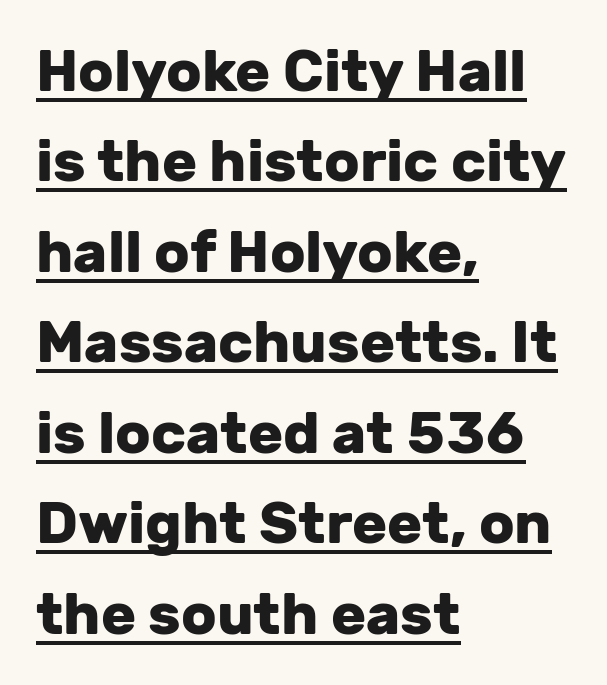
The image shows 58 px heavy sans-serif type, upright; set left-aligned, normal line spacing (1.56x), normal letter spacing, underlined; low stroke contrast and a medium x-height.
